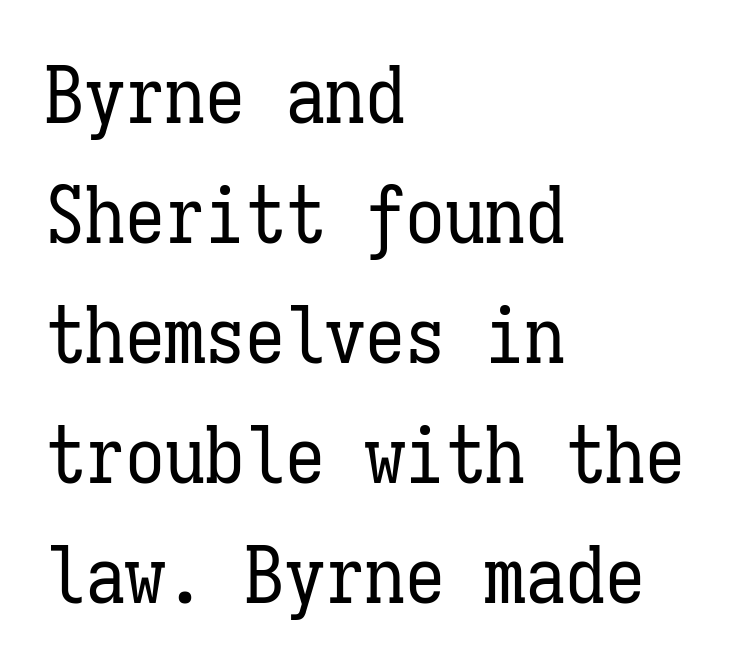
The image shows 80 px regular-weight, condensed type, upright, monospaced; set left-aligned, normal line spacing (1.5x), normal letter spacing, not underlined; low stroke contrast and a medium x-height.
